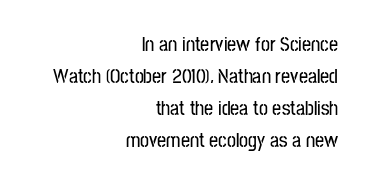
The image shows 20 px text type, upright; set right-aligned, normal line spacing (1.6x), normal letter spacing, not underlined.
